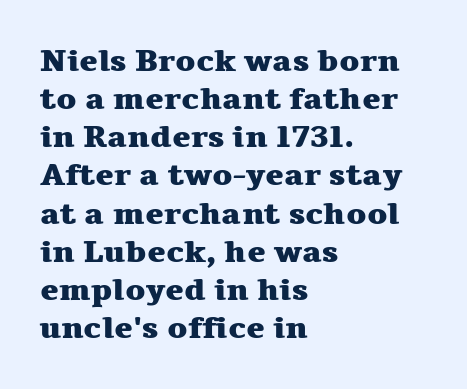
Q: Is the text bold? A: Yes.
Q: Is the text italic (slanted)? A: No, it is upright.
Q: Is the typeface a serif or a sans-serif typeface? A: Serif.
Q: Is the text underlined? A: No.
Q: How is the paragraph aligned? A: Left-aligned.
Q: Is the spacing between letters normal or unusually wide? A: Normal.
Q: Width (condensed, normal, or wide)? A: Wide.
Q: Stroke contrast? A: Medium.
Q: x-height? A: Medium.
Q: Monospaced? A: No.
